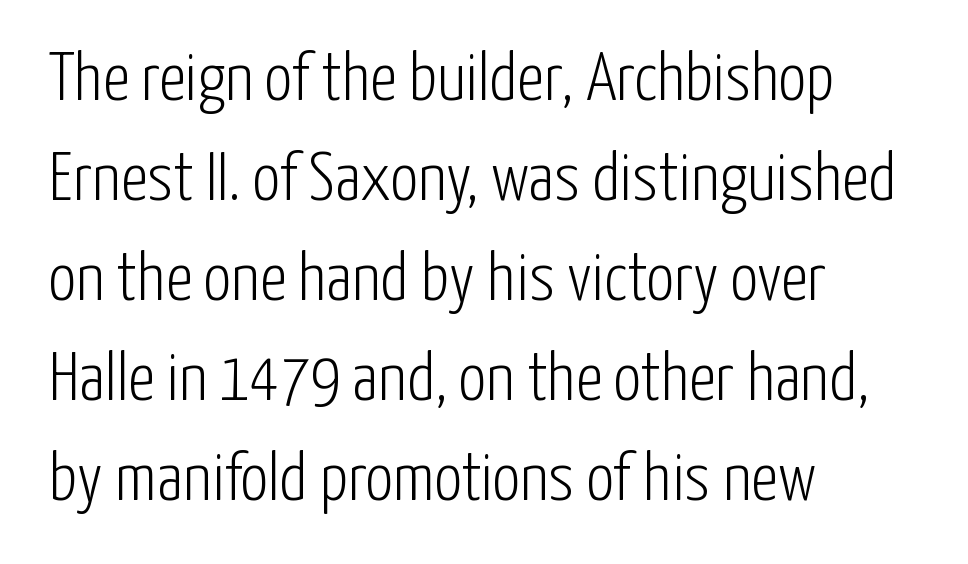
Q: Is the text bold? A: No.
Q: Is the text italic (slanted)? A: No, it is upright.
Q: Is the typeface a serif or a sans-serif typeface? A: Sans-serif.
Q: Is the text underlined? A: No.
Q: How is the paragraph aligned? A: Left-aligned.
Q: Is the spacing between letters normal or unusually wide? A: Normal.
Q: Is the spacing between lines tight, normal or loose? A: Normal.
Q: Width (condensed, normal, or wide)? A: Condensed.
Q: Stroke contrast? A: Low.
Q: x-height? A: Medium.
Q: Monospaced? A: No.
